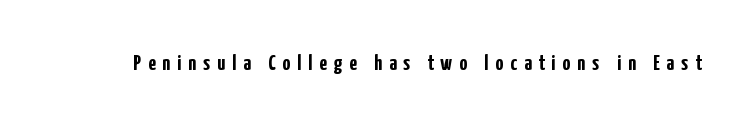
This sample uses an upright cut, with every glyph sitting square on the baseline. In terms of letterspacing, this is a distinctly airy, spread setting. The glyphs are unaccompanied by any horizontal stroke below them. A dark, heavy texture on the line: the type is bold.
